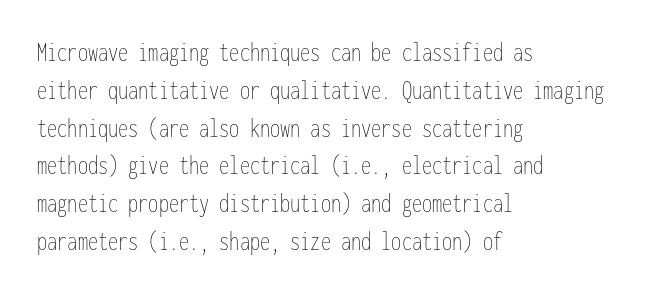
Q: Is the text bold? A: No.
Q: Is the text italic (slanted)? A: No, it is upright.
Q: Is the text underlined? A: No.
Q: How is the paragraph aligned? A: Left-aligned.
Q: Is the spacing between letters normal or unusually wide? A: Normal.
Q: Is the spacing between lines tight, normal or loose? A: Normal.
